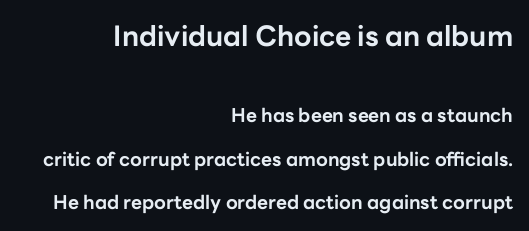
The image shows 28 px bold sans-serif type, upright; set right-aligned, loose line spacing (2.28x), normal letter spacing, not underlined; the first (top) block is 1.47x larger; low stroke contrast and a medium x-height.
